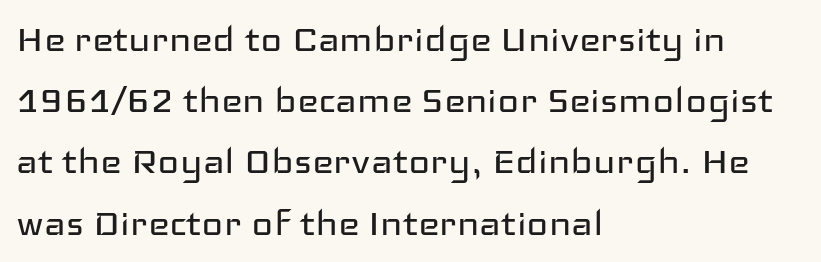
Nope, no serifs anywhere on these letters. Just letters on the line, the space beneath them empty. The tracking reads as untouched default to a designer's eye. Tall strokes in this sample are plumb rather than angled.
